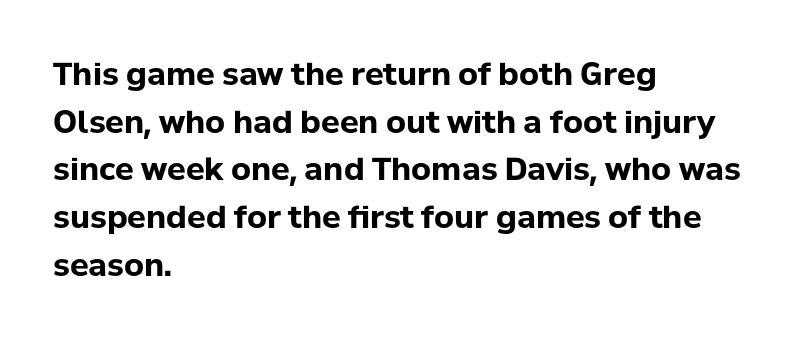
Q: Is the text bold? A: Yes.
Q: Is the text italic (slanted)? A: No, it is upright.
Q: Is the typeface a serif or a sans-serif typeface? A: Sans-serif.
Q: Is the text underlined? A: No.
Q: How is the paragraph aligned? A: Left-aligned.
Q: Is the spacing between letters normal or unusually wide? A: Normal.
Q: Is the spacing between lines tight, normal or loose? A: Normal.
Q: Width (condensed, normal, or wide)? A: Normal.
Q: Stroke contrast? A: Low.
Q: x-height? A: Medium.
Q: Monospaced? A: No.
